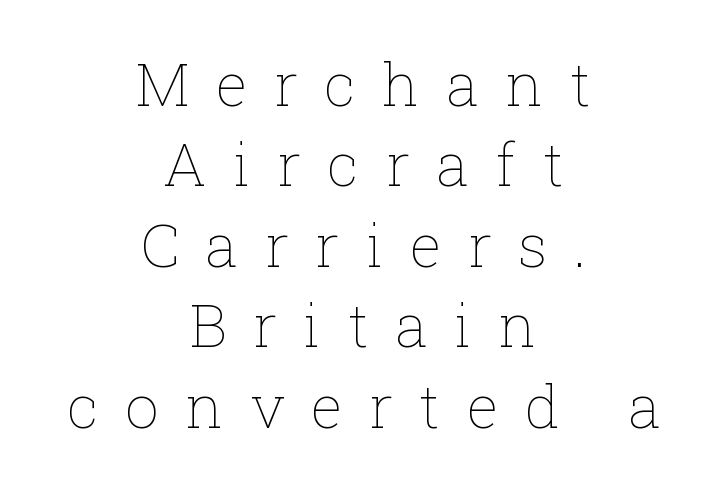
{"italic": "no", "bold": "no", "weight": "thin", "width": "normal", "stroke_contrast": "low", "x_height": "medium", "monospaced": "no", "underline": "no", "align": "center", "line_spacing": "normal", "line_spacing_ratio": 1.34, "letter_spacing": "wide", "letter_spacing_em": 0.44, "glyph_px": 60}
